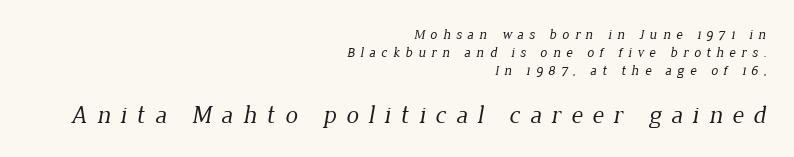
The image shows 25 px text type; set right-aligned, normal line spacing (1.3x), unusually wide letter spacing (+0.39 em), not underlined; the second (bottom) block is 1.79x larger.
